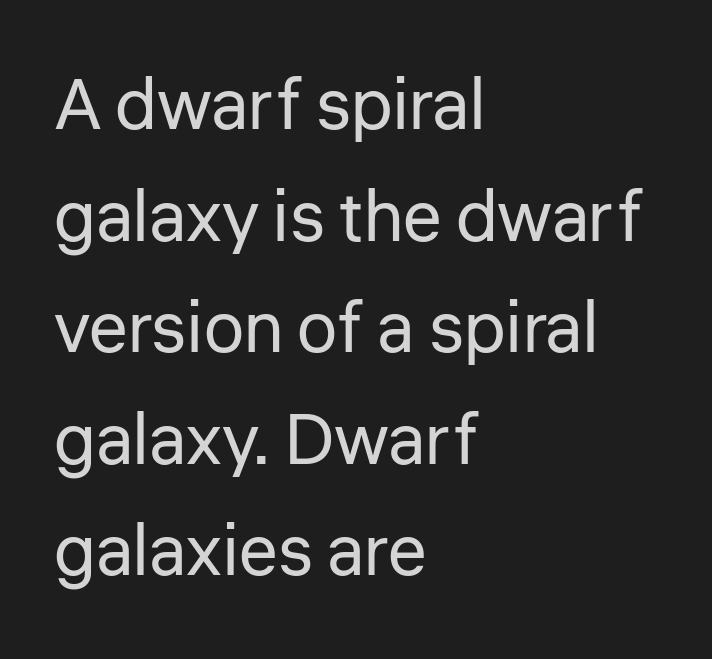
Q: Is the text bold? A: No.
Q: Is the text italic (slanted)? A: No, it is upright.
Q: Is the typeface a serif or a sans-serif typeface? A: Sans-serif.
Q: Is the text underlined? A: No.
Q: How is the paragraph aligned? A: Left-aligned.
Q: Is the spacing between letters normal or unusually wide? A: Normal.
Q: Is the spacing between lines tight, normal or loose? A: Normal.
Q: Width (condensed, normal, or wide)? A: Normal.
Q: Stroke contrast? A: Low.
Q: x-height? A: Medium.
Q: Monospaced? A: No.
